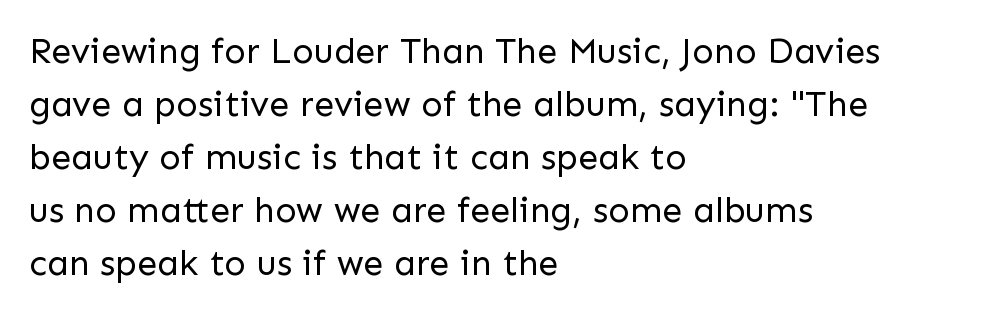
The image shows 36 px regular-weight sans-serif type, upright; set left-aligned, normal line spacing (1.47x), normal letter spacing, not underlined; low stroke contrast and a medium x-height.
